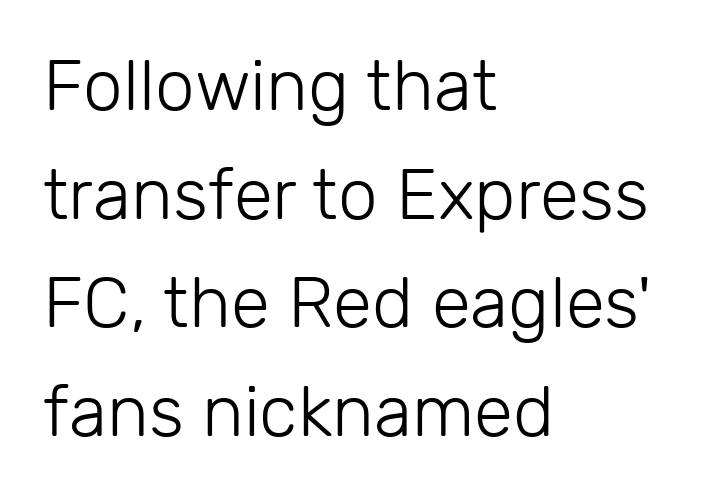
Vertical stems look standard width or narrower in stroke. The zone under the glyphs is completely vacant. Varying glyph widths throughout — classic text-font behaviour. Vertical strokes here are truly vertical.
